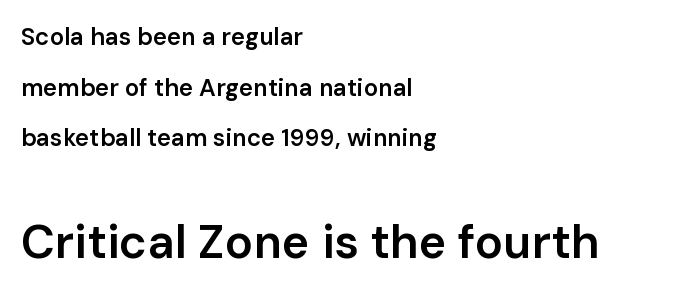
{"serif": "no", "italic": "no", "bold": "semi", "weight": "semibold", "width": "normal", "stroke_contrast": "low", "x_height": "medium", "monospaced": "no", "underline": "no", "align": "left", "line_spacing": "loose", "line_spacing_ratio": 2.11, "letter_spacing": "normal", "letter_spacing_em": 0.0, "larger_block": "second", "size_ratio": 1.96, "glyph_px": 47}
